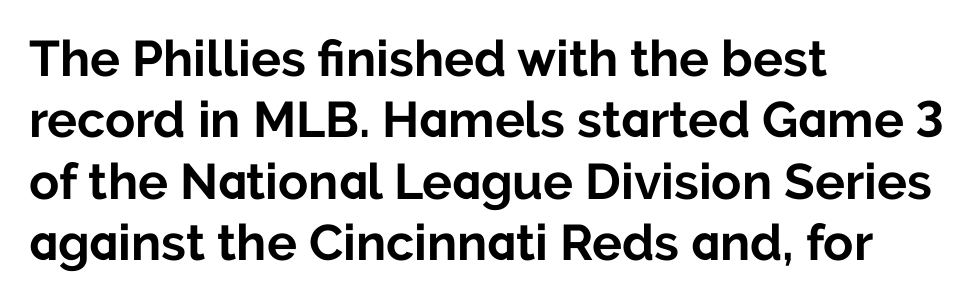
The image shows 50 px bold sans-serif type, upright; set left-aligned, line spacing 1.23x, normal letter spacing, not underlined; low stroke contrast and a medium x-height.
